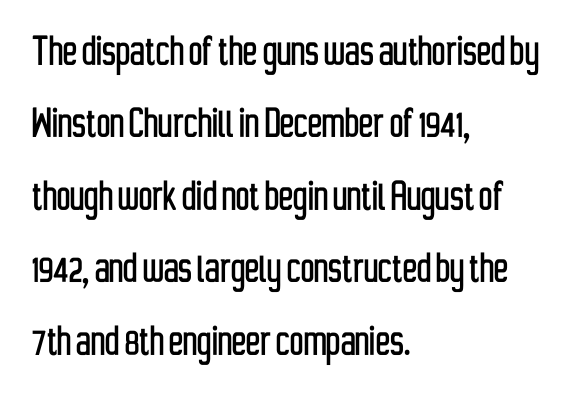
{"serif": "no", "italic": "no", "width": "condensed", "stroke_contrast": "low", "x_height": "medium", "monospaced": "no", "underline": "no", "align": "left", "line_spacing": "normal", "line_spacing_ratio": 1.51, "letter_spacing": "normal", "letter_spacing_em": 0.0, "glyph_px": 48}
